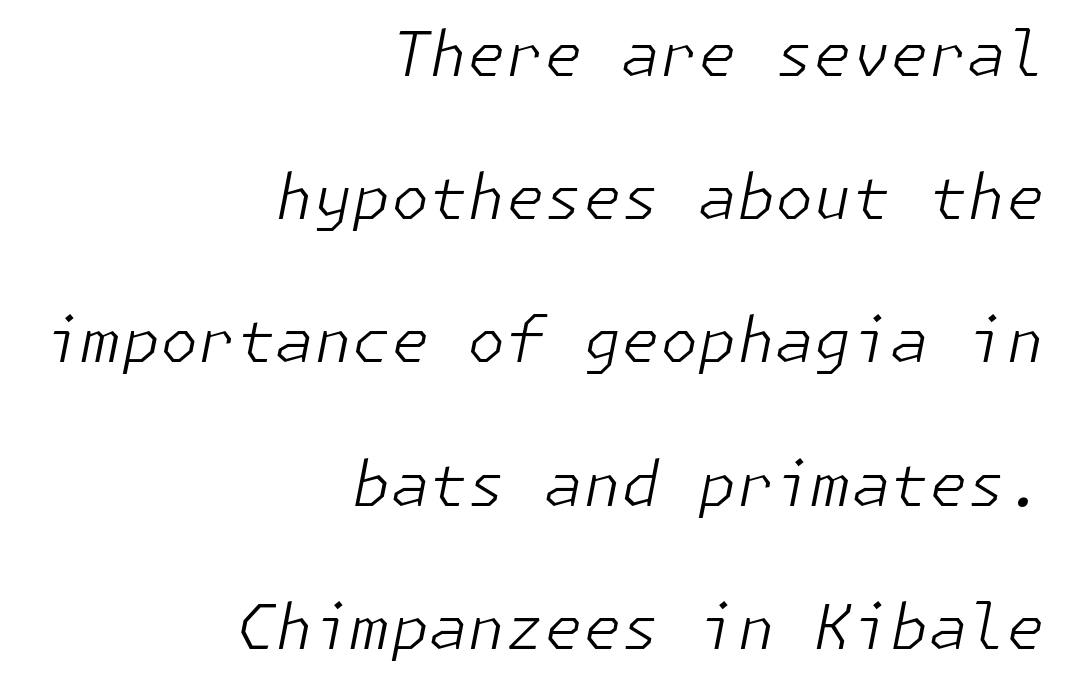
Q: Is the text bold? A: No.
Q: Is the text italic (slanted)? A: Yes, it leans right by about 11 degrees.
Q: Is the text underlined? A: No.
Q: How is the paragraph aligned? A: Right-aligned.
Q: Is the spacing between letters normal or unusually wide? A: Normal.
Q: Is the spacing between lines tight, normal or loose? A: Loose.
Q: Width (condensed, normal, or wide)? A: Normal.
Q: Stroke contrast? A: Low.
Q: x-height? A: Medium.
